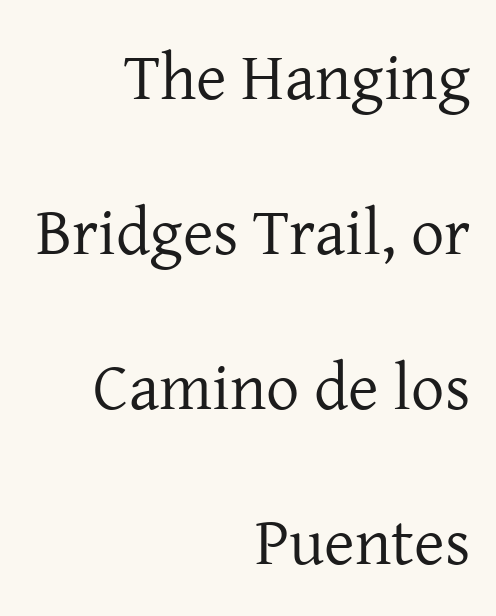
The image shows 66 px regular-weight serif type, upright; set right-aligned, loose line spacing (2.35x), normal letter spacing, not underlined; low stroke contrast and a medium x-height.
